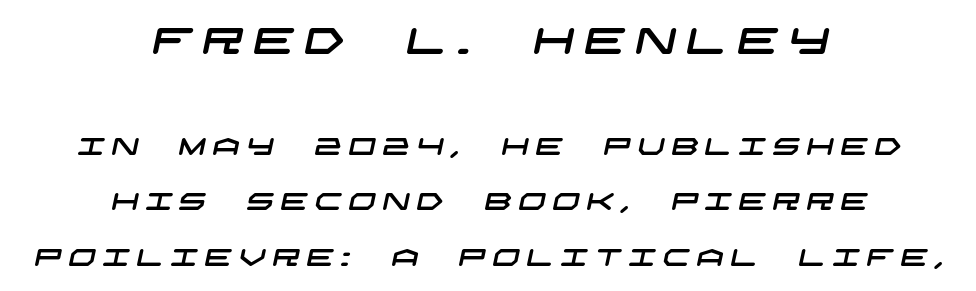
Nope, no serifs anywhere on these letters. Horizontally, the lines are justified to the midpoint only. Check the space under the baseline: it is left empty. How are the letters spaced? Widely, with obvious added tracking.
